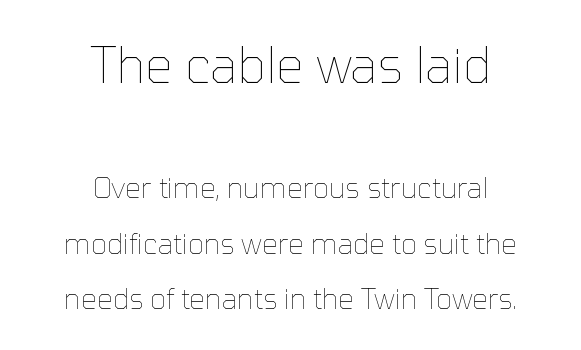
Is this a heavy cut? Hardly; it is regular or lighter. Spacing verdict: proportional, widths tailored to each character. The compositor balanced each line on the midline. The area under the type is left untouched. Look at the glyph heights: the upper group is clearly the bigger setting.
